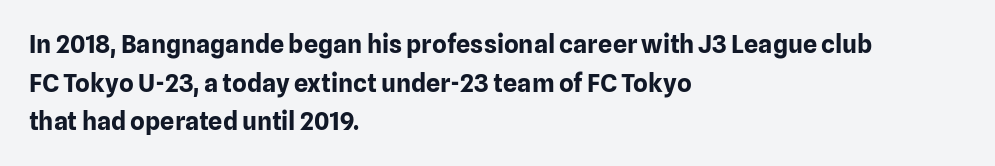
Q: Is the text bold? A: Yes.
Q: Is the text italic (slanted)? A: No, it is upright.
Q: Is the text underlined? A: No.
Q: How is the paragraph aligned? A: Left-aligned.
Q: Is the spacing between letters normal or unusually wide? A: Normal.
Q: Is the spacing between lines tight, normal or loose? A: Normal.
